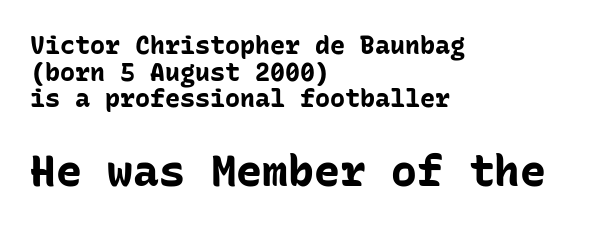
Q: Is the text bold? A: Yes.
Q: Is the text italic (slanted)? A: No, it is upright.
Q: Is the typeface a serif or a sans-serif typeface? A: Sans-serif.
Q: Is the text underlined? A: No.
Q: How is the paragraph aligned? A: Left-aligned.
Q: Is the spacing between letters normal or unusually wide? A: Normal.
Q: Is the spacing between lines tight, normal or loose? A: Tight.
Q: Which block of text is set in a larger size, the first (top) or the second (bottom)? A: The second (bottom) one.
Q: Width (condensed, normal, or wide)? A: Normal.
Q: Stroke contrast? A: Low.
Q: x-height? A: Medium.
Q: Monospaced? A: Yes.
